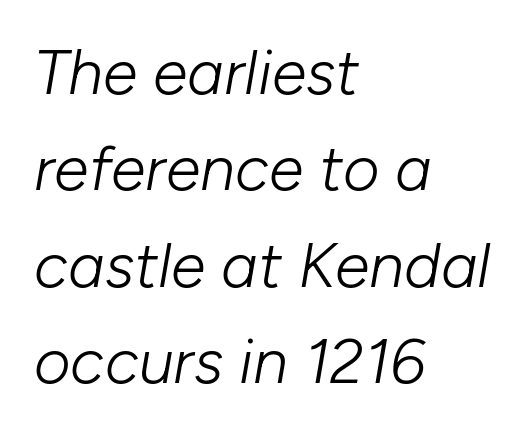
Weight: not bold — regular or lighter. A clean baseline with only descenders dipping below it. Is the letter spacing exaggerated? No — it looks like the ordinary default. Is the type slanted? Yes — the strokes lean at a clear angle. Think of a printed novel: that variable character pitch is what you see here.
